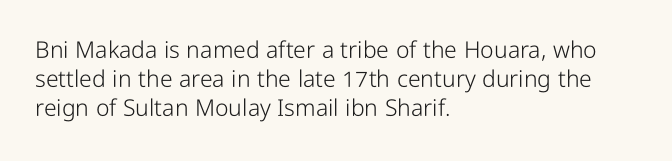
Nothing unusual about the tracking: characters are spaced as the font intends. Caption: multi-line text, flush left, ragged right. How would I describe the line gaps? Plain and ordinary. Unbolded letterforms with no extra heft.
